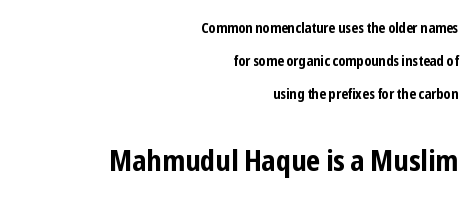
{"serif": "no", "italic": "no", "bold": "yes", "weight": "bold", "width": "condensed", "stroke_contrast": "low", "x_height": "medium", "monospaced": "no", "underline": "no", "align": "right", "line_spacing": "loose", "line_spacing_ratio": 2.36, "letter_spacing": "normal", "letter_spacing_em": 0.0, "larger_block": "second", "size_ratio": 2.07, "glyph_px": 29}
